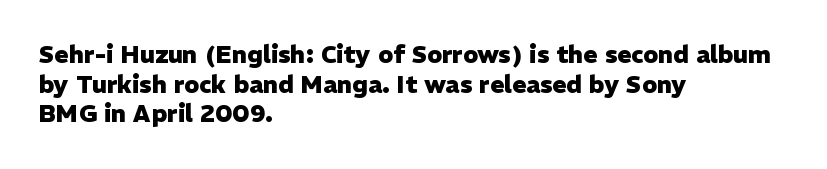
The image shows 24 px bold type, upright; set left-aligned, line spacing 1.23x, normal letter spacing, not underlined.
